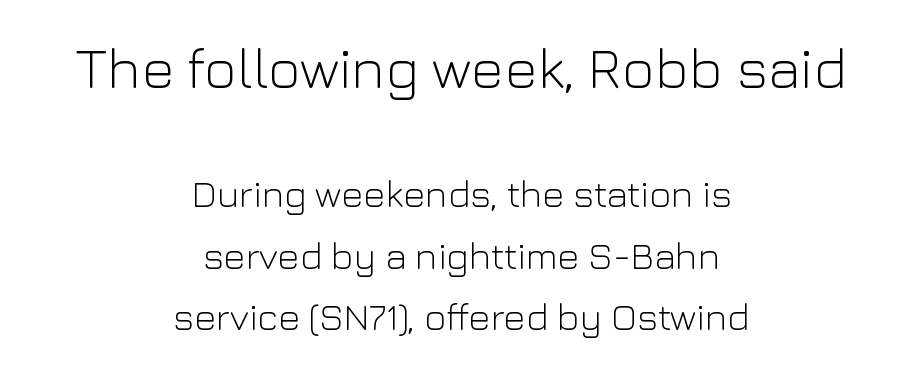
{"serif": "no", "italic": "no", "bold": "no", "weight": "light", "width": "normal", "stroke_contrast": "low", "x_height": "medium", "monospaced": "no", "underline": "no", "align": "center", "line_spacing": "normal", "line_spacing_ratio": 1.61, "letter_spacing": "normal", "letter_spacing_em": 0.0, "larger_block": "first", "size_ratio": 1.5, "glyph_px": 57}
